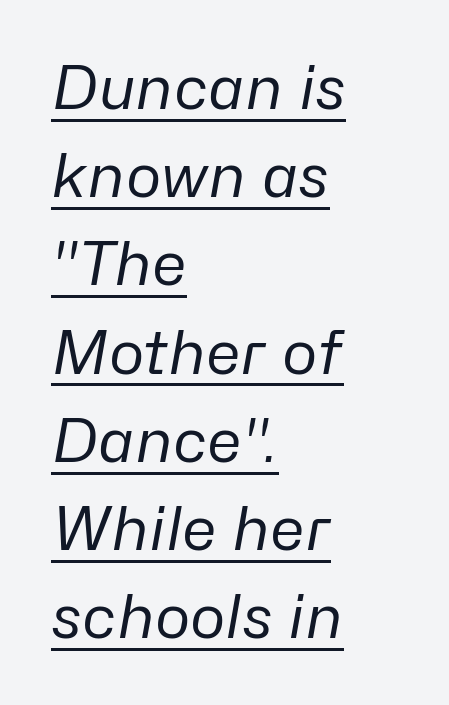
This sample keeps an unexceptional amount of space between lines. The font sits on the lighter half of the weight spectrum, regular included. Character widths vary here, with narrow letters taking less room than wide ones. The typography opts for an oblique posture over an upright one. These lines stack with their left ends in a neat column.
